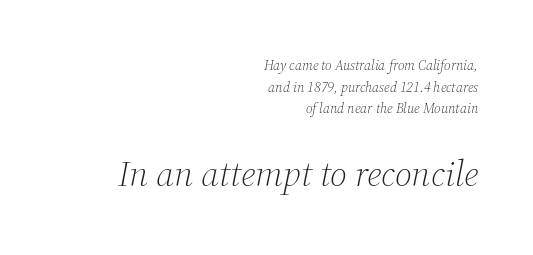
{"serif": "yes", "italic": "yes", "lean": "right", "slant_degrees": 12, "bold": "no", "weight": "light", "width": "normal", "stroke_contrast": "medium", "x_height": "medium", "monospaced": "no", "underline": "no", "align": "right", "line_spacing": "normal", "line_spacing_ratio": 1.54, "letter_spacing": "normal", "letter_spacing_em": 0.0, "larger_block": "second", "size_ratio": 2.57, "glyph_px": 36}
